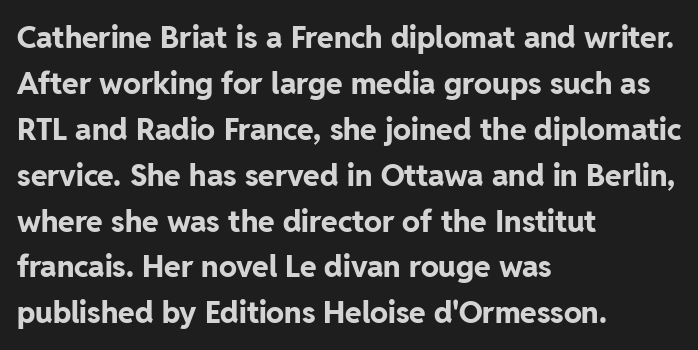
The image shows 30 px bold sans-serif type, upright; set left-aligned, normal line spacing (1.53x), normal letter spacing, not underlined; low stroke contrast and a medium x-height.
